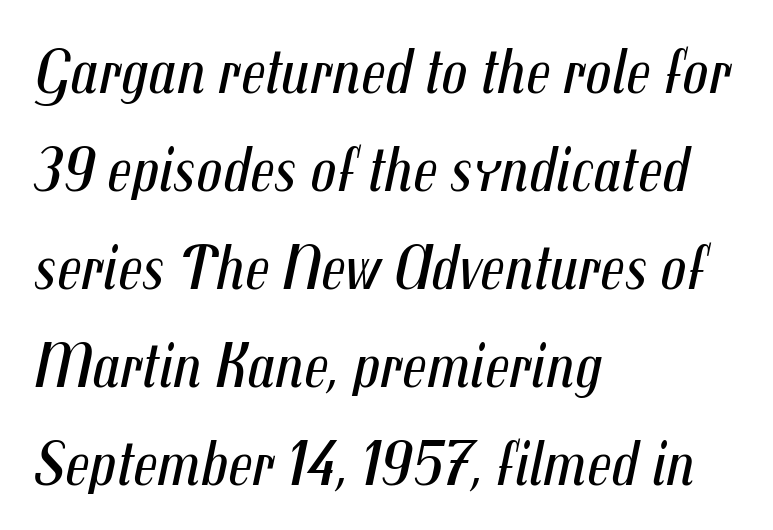
Q: Is the text bold? A: No.
Q: Is the text italic (slanted)? A: Yes, it leans right by about 12 degrees.
Q: Is the text underlined? A: No.
Q: How is the paragraph aligned? A: Left-aligned.
Q: Is the spacing between letters normal or unusually wide? A: Normal.
Q: Is the spacing between lines tight, normal or loose? A: Normal.
Q: Width (condensed, normal, or wide)? A: Condensed.
Q: Stroke contrast? A: Medium.
Q: x-height? A: Medium.
Q: Monospaced? A: No.
